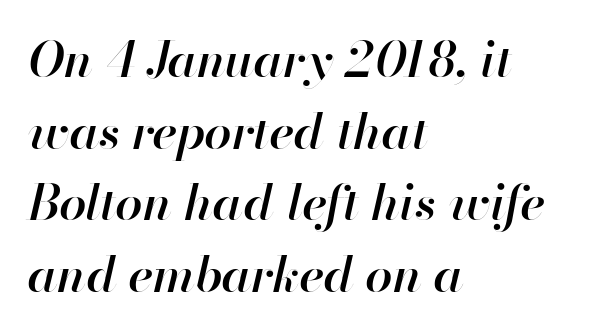
The image shows 49 px semibold type, italic (leaning right); set left-aligned, normal line spacing (1.46x), normal letter spacing, not underlined; high stroke contrast and a small x-height.
